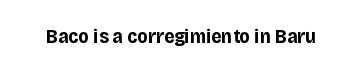
{"italic": "no", "bold": "yes", "underline": "no", "letter_spacing": "normal", "letter_spacing_em": 0.0, "glyph_px": 20}
